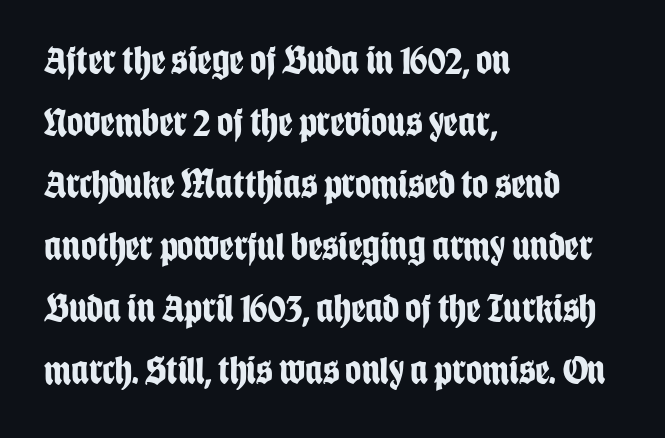
Q: Is the text bold? A: Yes.
Q: Is the text italic (slanted)? A: No, it is upright.
Q: Is the typeface a serif or a sans-serif typeface? A: Sans-serif.
Q: Is the text underlined? A: No.
Q: How is the paragraph aligned? A: Left-aligned.
Q: Is the spacing between letters normal or unusually wide? A: Normal.
Q: Is the spacing between lines tight, normal or loose? A: Normal.
Q: Width (condensed, normal, or wide)? A: Condensed.
Q: Stroke contrast? A: Low.
Q: x-height? A: Large.
Q: Monospaced? A: No.
